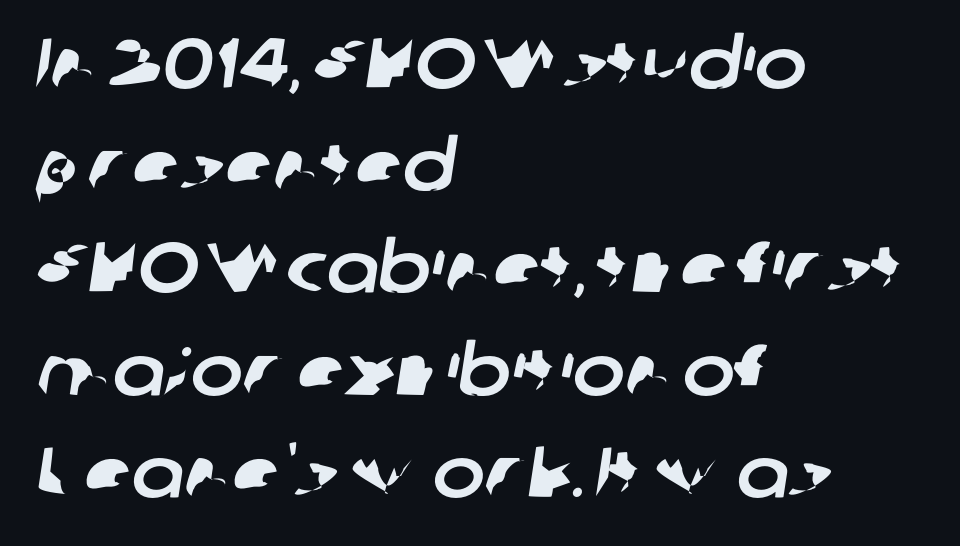
Q: Is the typeface a serif or a sans-serif typeface? A: Sans-serif.
Q: Is the text underlined? A: No.
Q: How is the paragraph aligned? A: Left-aligned.
Q: Is the spacing between letters normal or unusually wide? A: Normal.
Q: Is the spacing between lines tight, normal or loose? A: Normal.
Q: Width (condensed, normal, or wide)? A: Normal.
Q: Stroke contrast? A: Low.
Q: x-height? A: Medium.
Q: Monospaced? A: No.
